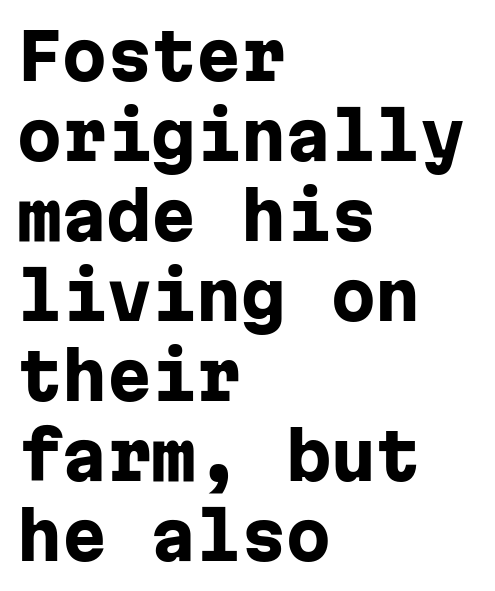
Think of a typewriter: that constant character pitch is what you see here. The text was rendered using a sans face with plain stroke endings. The face used here has the dense, thick strokes of a bold. Check under the words: just untouched page. A typesetter would call this zero additional tracking.
